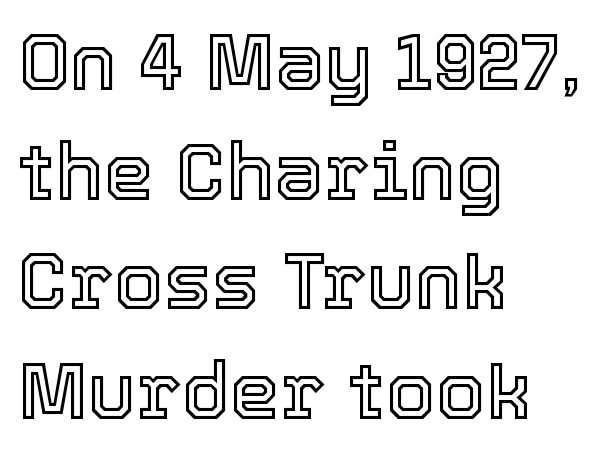
Q: Is the text italic (slanted)? A: No, it is upright.
Q: Is the text underlined? A: No.
Q: How is the paragraph aligned? A: Left-aligned.
Q: Is the spacing between letters normal or unusually wide? A: Normal.
Q: Is the spacing between lines tight, normal or loose? A: Normal.
Q: Width (condensed, normal, or wide)? A: Normal.
Q: x-height? A: Medium.
Q: Monospaced? A: No.
